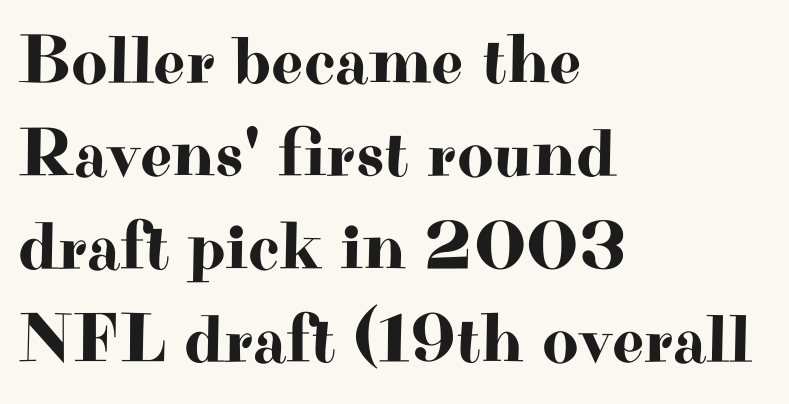
Q: Is the text italic (slanted)? A: No, it is upright.
Q: Is the typeface a serif or a sans-serif typeface? A: Serif.
Q: Is the text underlined? A: No.
Q: How is the paragraph aligned? A: Left-aligned.
Q: Is the spacing between letters normal or unusually wide? A: Normal.
Q: Is the spacing between lines tight, normal or loose? A: Normal.
Q: Width (condensed, normal, or wide)? A: Wide.
Q: Stroke contrast? A: High.
Q: x-height? A: Small.
Q: Monospaced? A: No.
